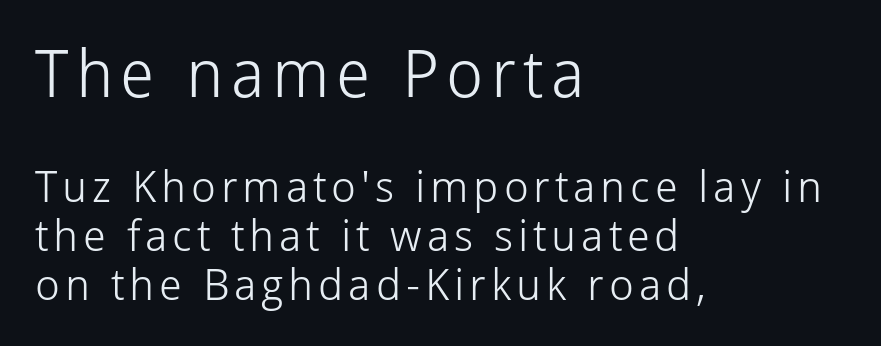
{"serif": "no", "italic": "no", "bold": "no", "weight": "light", "width": "normal", "stroke_contrast": "low", "x_height": "medium", "monospaced": "no", "underline": "no", "align": "left", "line_spacing": "tight", "line_spacing_ratio": 1.11, "larger_block": "first", "size_ratio": 1.5, "glyph_px": 66}
